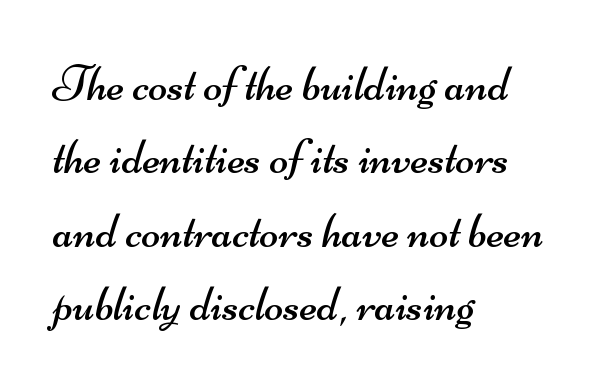
Q: Is the text bold? A: No.
Q: Is the typeface a serif or a sans-serif typeface? A: Sans-serif.
Q: Is the text underlined? A: No.
Q: How is the paragraph aligned? A: Left-aligned.
Q: Is the spacing between letters normal or unusually wide? A: Normal.
Q: Is the spacing between lines tight, normal or loose? A: Normal.
Q: Width (condensed, normal, or wide)? A: Wide.
Q: Stroke contrast? A: Medium.
Q: x-height? A: Small.
Q: Monospaced? A: No.
